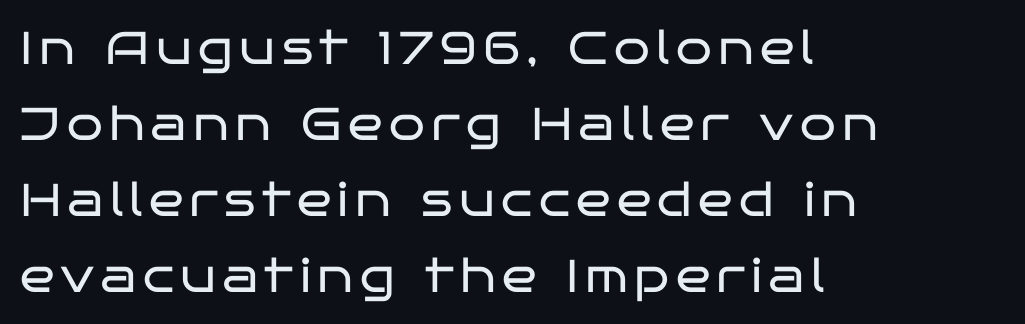
Q: Is the text bold? A: No.
Q: Is the text italic (slanted)? A: No, it is upright.
Q: Is the typeface a serif or a sans-serif typeface? A: Sans-serif.
Q: Is the text underlined? A: No.
Q: How is the paragraph aligned? A: Left-aligned.
Q: Is the spacing between lines tight, normal or loose? A: Normal.
Q: Width (condensed, normal, or wide)? A: Wide.
Q: Stroke contrast? A: Low.
Q: x-height? A: Large.
Q: Monospaced? A: No.
